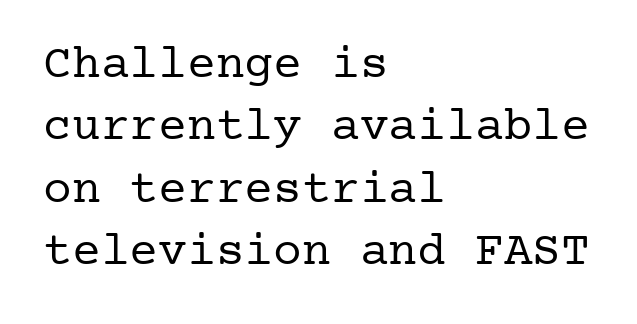
Q: Is the text bold? A: No.
Q: Is the text italic (slanted)? A: No, it is upright.
Q: Is the typeface a serif or a sans-serif typeface? A: Serif.
Q: Is the text underlined? A: No.
Q: How is the paragraph aligned? A: Left-aligned.
Q: Is the spacing between letters normal or unusually wide? A: Normal.
Q: Is the spacing between lines tight, normal or loose? A: Normal.
Q: Width (condensed, normal, or wide)? A: Normal.
Q: Stroke contrast? A: Low.
Q: x-height? A: Medium.
